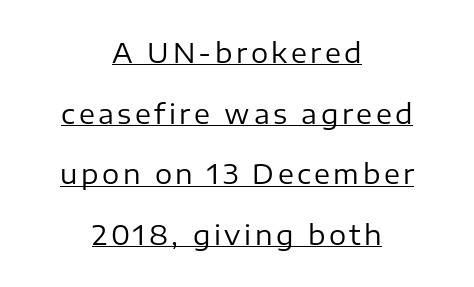
Q: Is the text bold? A: No.
Q: Is the text italic (slanted)? A: No, it is upright.
Q: Is the text underlined? A: Yes.
Q: How is the paragraph aligned? A: Centered.
Q: Is the spacing between lines tight, normal or loose? A: Loose.
